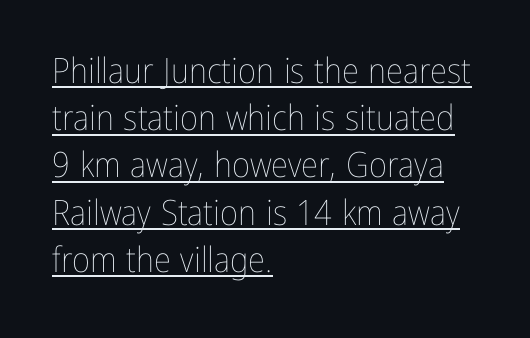
{"italic": "no", "bold": "no", "weight": "thin", "width": "condensed", "stroke_contrast": "low", "x_height": "medium", "monospaced": "no", "underline": "yes", "align": "left", "line_spacing": "normal", "line_spacing_ratio": 1.35, "letter_spacing": "normal", "letter_spacing_em": 0.0, "glyph_px": 35}
